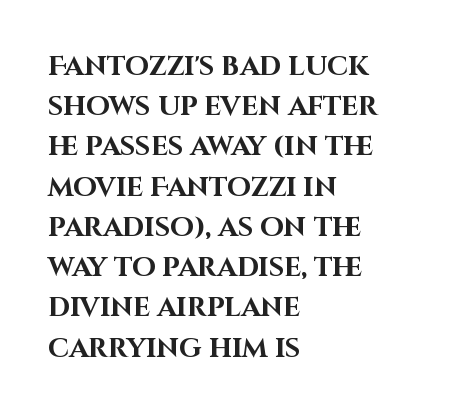
Q: Is the text bold? A: Yes.
Q: Is the text italic (slanted)? A: No, it is upright.
Q: Is the text underlined? A: No.
Q: How is the paragraph aligned? A: Left-aligned.
Q: Is the spacing between letters normal or unusually wide? A: Normal.
Q: Is the spacing between lines tight, normal or loose? A: Normal.
